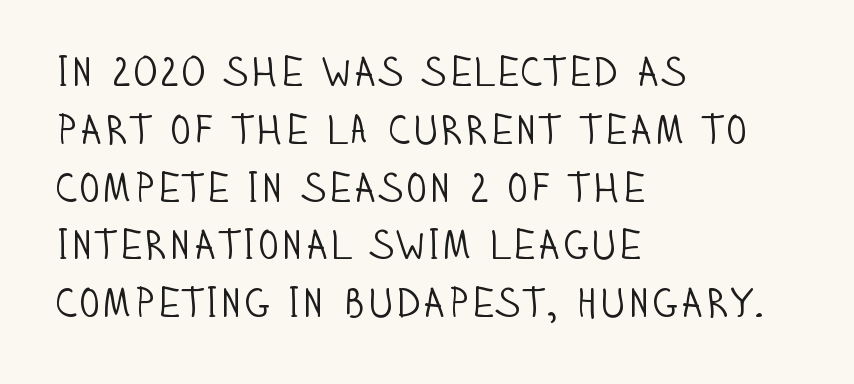
Q: Is the text bold? A: No.
Q: Is the text italic (slanted)? A: No, it is upright.
Q: Is the typeface a serif or a sans-serif typeface? A: Sans-serif.
Q: Is the text underlined? A: No.
Q: How is the paragraph aligned? A: Left-aligned.
Q: Is the spacing between letters normal or unusually wide? A: Normal.
Q: Is the spacing between lines tight, normal or loose? A: Normal.
Q: Width (condensed, normal, or wide)? A: Condensed.
Q: Stroke contrast? A: Low.
Q: x-height? A: Large.
Q: Monospaced? A: No.
